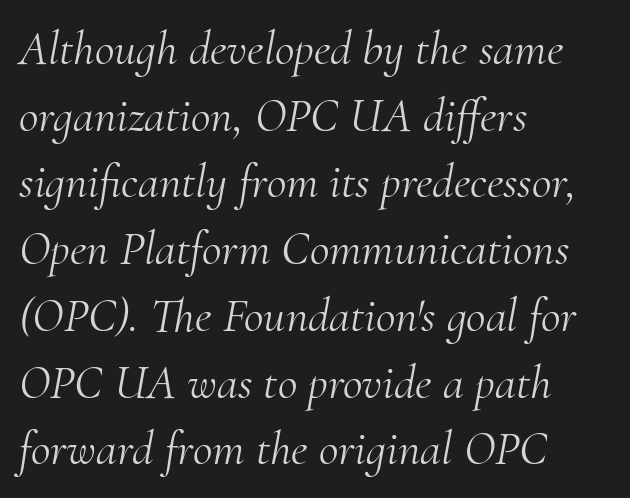
Q: Is the text bold? A: No.
Q: Is the text italic (slanted)? A: Yes, it leans right by about 10 degrees.
Q: Is the typeface a serif or a sans-serif typeface? A: Serif.
Q: Is the text underlined? A: No.
Q: How is the paragraph aligned? A: Left-aligned.
Q: Is the spacing between letters normal or unusually wide? A: Normal.
Q: Is the spacing between lines tight, normal or loose? A: Normal.
Q: Width (condensed, normal, or wide)? A: Normal.
Q: Stroke contrast? A: Medium.
Q: x-height? A: Small.
Q: Monospaced? A: No.
